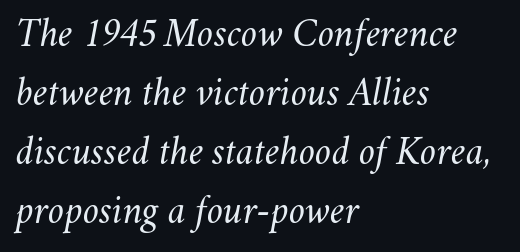
The image shows 41 px light type, italic (leaning right); set left-aligned, normal line spacing (1.44x), normal letter spacing, not underlined; medium stroke contrast and a small x-height.
